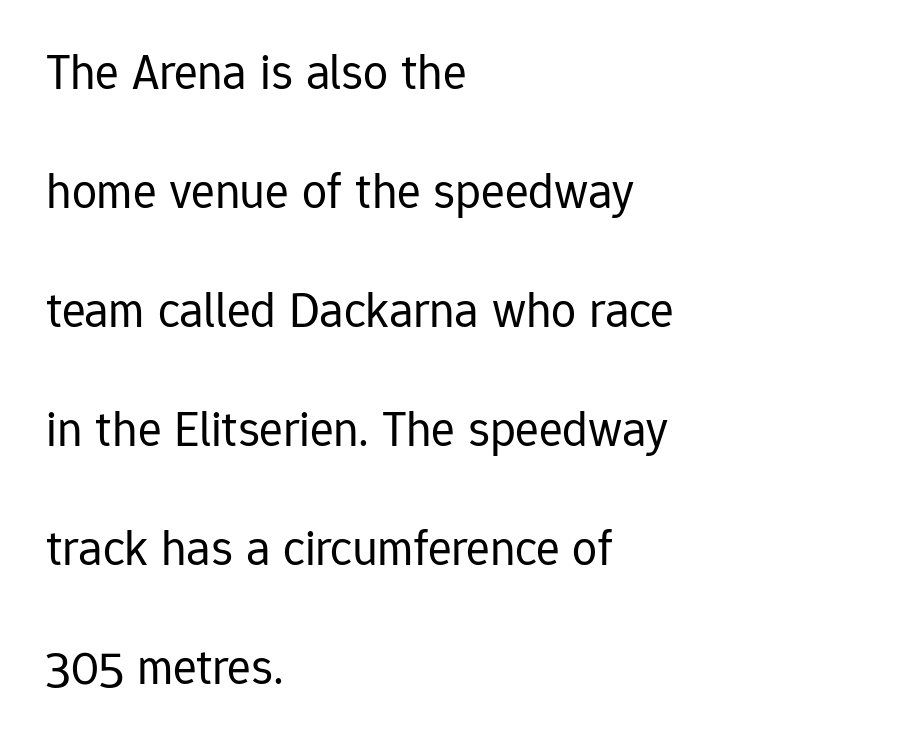
{"serif": "no", "italic": "no", "bold": "no", "weight": "regular", "width": "normal", "stroke_contrast": "low", "x_height": "medium", "monospaced": "no", "underline": "no", "align": "left", "line_spacing": "loose", "line_spacing_ratio": 2.38, "letter_spacing": "normal", "letter_spacing_em": 0.0, "glyph_px": 50}
